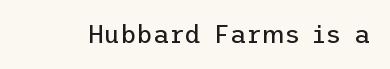
The image shows 25 px text type, upright; set normal letter spacing, not underlined.
